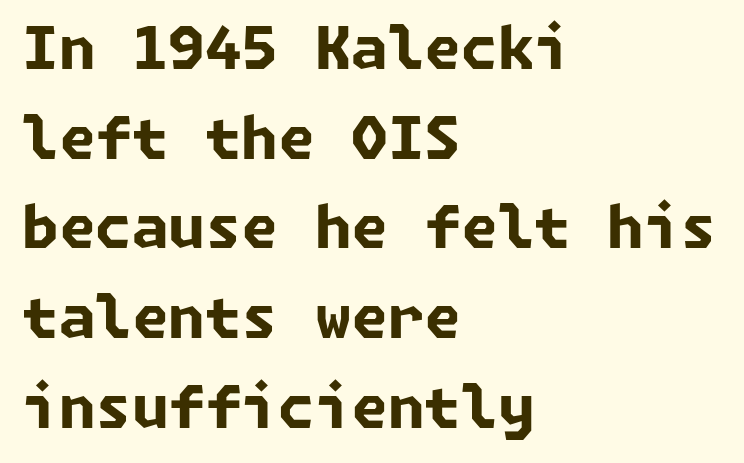
{"serif": "no", "bold": "yes", "weight": "bold", "width": "normal", "stroke_contrast": "low", "x_height": "medium", "underline": "no", "align": "left", "line_spacing": "normal", "line_spacing_ratio": 1.52, "letter_spacing": "normal", "letter_spacing_em": 0.0, "glyph_px": 59}
